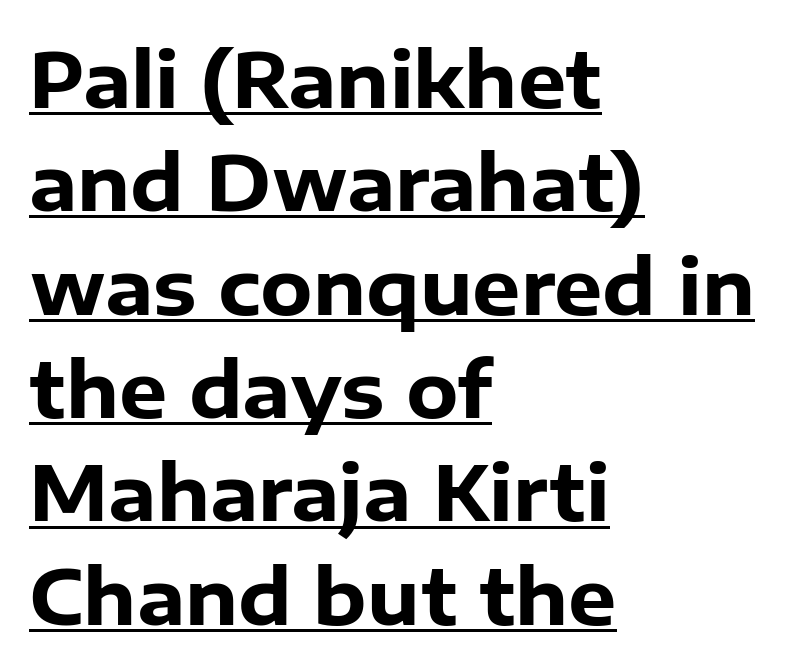
Q: Is the text bold? A: Yes.
Q: Is the text italic (slanted)? A: No, it is upright.
Q: Is the typeface a serif or a sans-serif typeface? A: Sans-serif.
Q: Is the text underlined? A: Yes.
Q: How is the paragraph aligned? A: Left-aligned.
Q: Is the spacing between letters normal or unusually wide? A: Normal.
Q: Is the spacing between lines tight, normal or loose? A: Normal.
Q: Width (condensed, normal, or wide)? A: Normal.
Q: Stroke contrast? A: Low.
Q: x-height? A: Medium.
Q: Monospaced? A: No.
